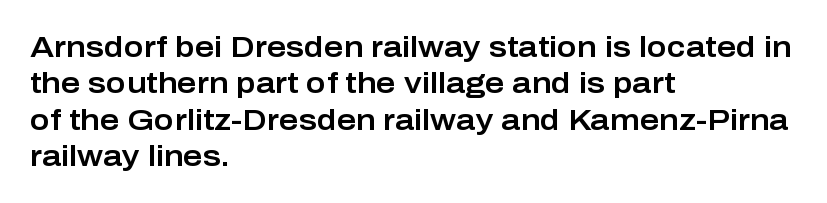
Q: Is the text italic (slanted)? A: No, it is upright.
Q: Is the typeface a serif or a sans-serif typeface? A: Sans-serif.
Q: Is the text underlined? A: No.
Q: How is the paragraph aligned? A: Left-aligned.
Q: Is the spacing between letters normal or unusually wide? A: Normal.
Q: Width (condensed, normal, or wide)? A: Normal.
Q: Stroke contrast? A: Low.
Q: x-height? A: Medium.
Q: Monospaced? A: No.
